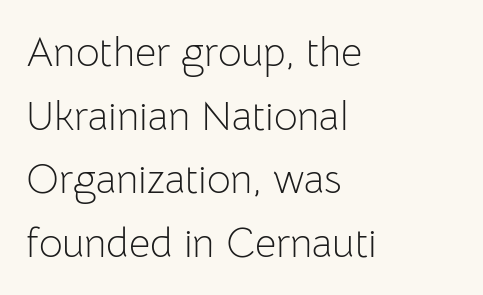
Do the characters align in a grid? No, the font is proportional. In CSS terms this would be text-align: left. Students, note that the glyphs here touch the page at normal intervals. Decoration check: the copy has no underline.
